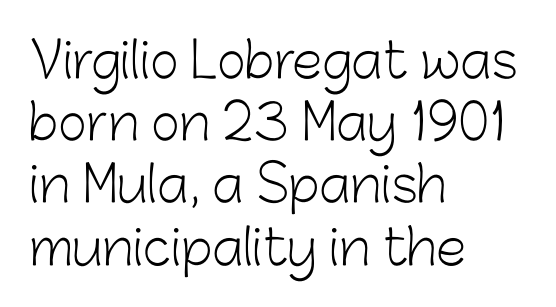
Q: Is the text bold? A: No.
Q: Is the text italic (slanted)? A: No, it is upright.
Q: Is the typeface a serif or a sans-serif typeface? A: Sans-serif.
Q: Is the text underlined? A: No.
Q: How is the paragraph aligned? A: Left-aligned.
Q: Is the spacing between letters normal or unusually wide? A: Normal.
Q: Is the spacing between lines tight, normal or loose? A: Normal.
Q: Width (condensed, normal, or wide)? A: Normal.
Q: Stroke contrast? A: Low.
Q: x-height? A: Medium.
Q: Monospaced? A: No.
